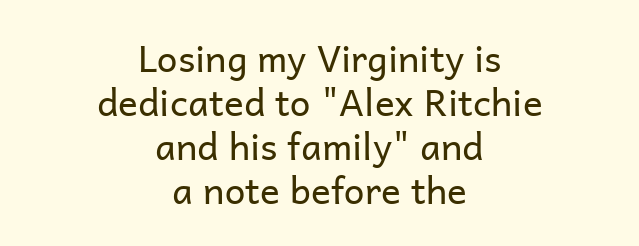
The image shows 37 px regular-weight sans-serif type, upright; set centered, line spacing 1.19x, normal letter spacing, not underlined; low stroke contrast and a medium x-height.
